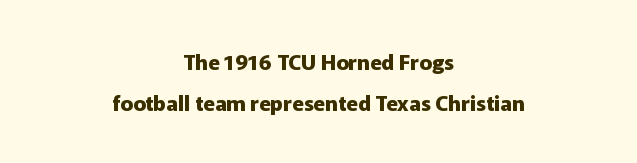
{"italic": "no", "bold": "yes", "underline": "no", "align": "center", "line_spacing": "loose", "line_spacing_ratio": 1.94, "letter_spacing": "normal", "letter_spacing_em": 0.0, "glyph_px": 21}
